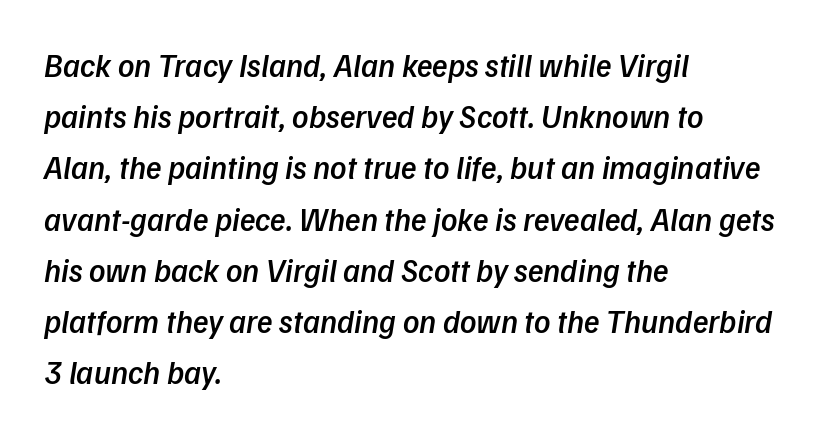
{"italic": "yes", "lean": "right", "slant_degrees": 9, "bold": "semi", "weight": "semibold", "width": "normal", "stroke_contrast": "low", "x_height": "medium", "monospaced": "no", "underline": "no", "align": "left", "line_spacing": "normal", "line_spacing_ratio": 1.6, "letter_spacing": "normal", "letter_spacing_em": 0.0, "glyph_px": 32}
